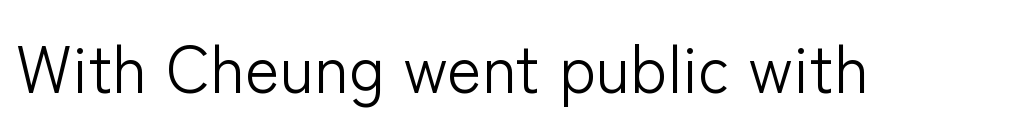
Q: Is the text bold? A: No.
Q: Is the text italic (slanted)? A: No, it is upright.
Q: Is the typeface a serif or a sans-serif typeface? A: Sans-serif.
Q: Is the text underlined? A: No.
Q: Is the spacing between letters normal or unusually wide? A: Normal.
Q: Width (condensed, normal, or wide)? A: Normal.
Q: Stroke contrast? A: Low.
Q: x-height? A: Medium.
Q: Monospaced? A: No.
